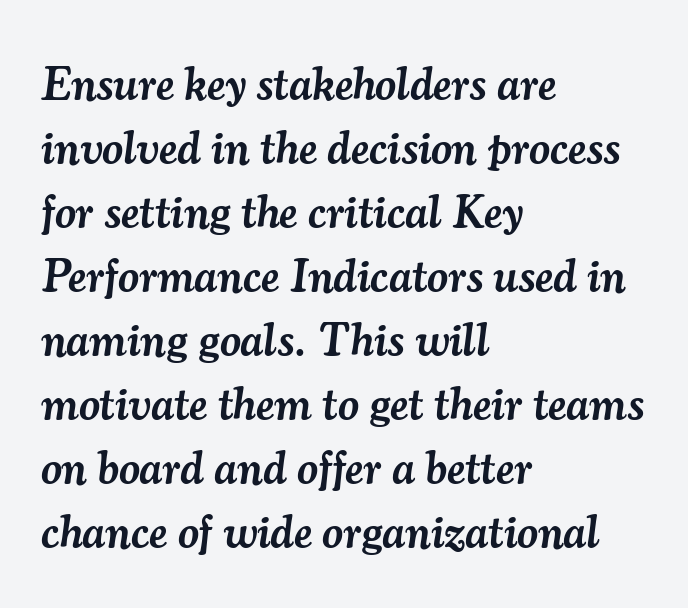
Emphasis by weight is partial: semibold. The type family on display is of the serif kind. Slant detected: the letters are inclined. A typesetter would call this zero additional tracking.
